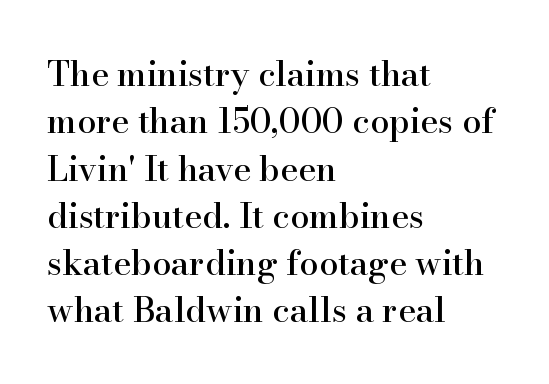
The image shows 34 px serif type, upright; set left-aligned, normal line spacing (1.39x), normal letter spacing, not underlined; high stroke contrast and a small x-height.
